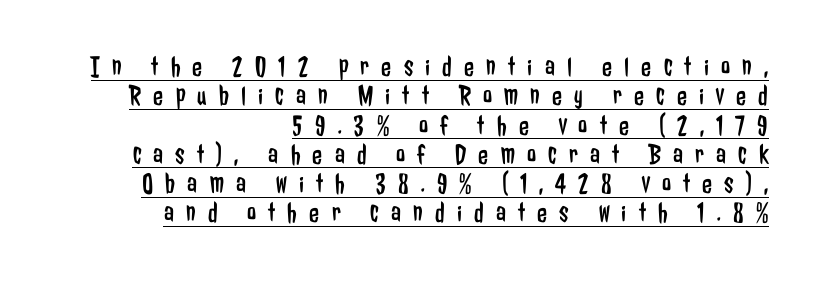
Weight: not bold — regular or lighter. The string is rendered with underlining switched on. The line texture is sparse and dotted thanks to wide tracking. Think of a printed novel: that variable character pitch is what you see here. Very little white space separates one row of letters from the next. Line ends are locked; line starts wander.
